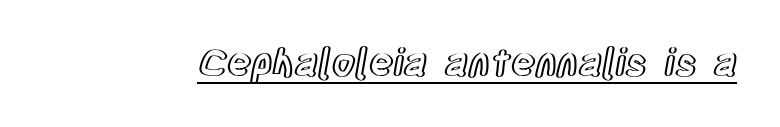
The image shows 38 px condensed type; set normal letter spacing, underlined; a large x-height.
